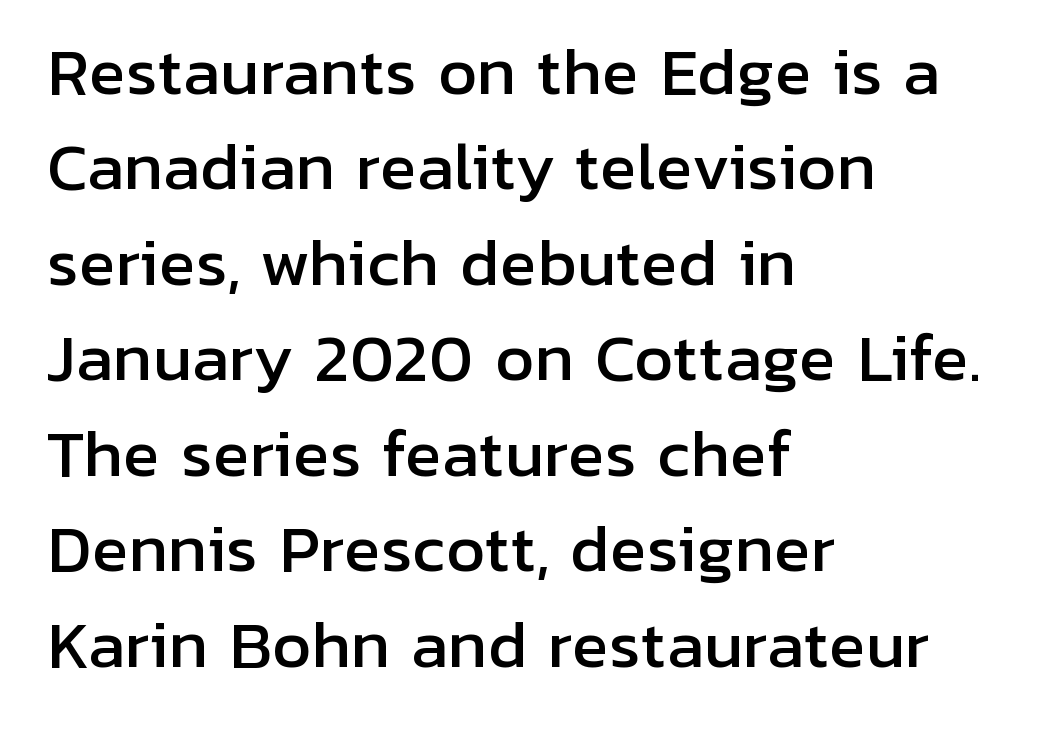
{"serif": "no", "italic": "no", "width": "normal", "stroke_contrast": "low", "x_height": "medium", "monospaced": "no", "underline": "no", "align": "left", "line_spacing": "normal", "line_spacing_ratio": 1.54, "letter_spacing": "normal", "letter_spacing_em": 0.0, "glyph_px": 62}
